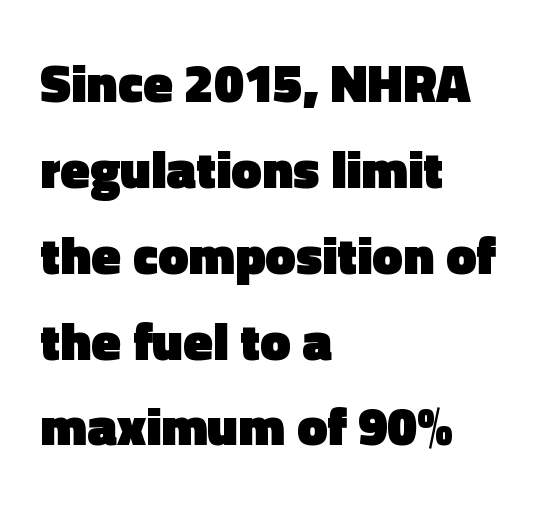
{"serif": "no", "italic": "no", "bold": "yes", "weight": "heavy", "width": "normal", "x_height": "medium", "monospaced": "no", "underline": "no", "align": "left", "line_spacing": "normal", "line_spacing_ratio": 1.59, "letter_spacing": "normal", "letter_spacing_em": 0.0, "glyph_px": 54}
